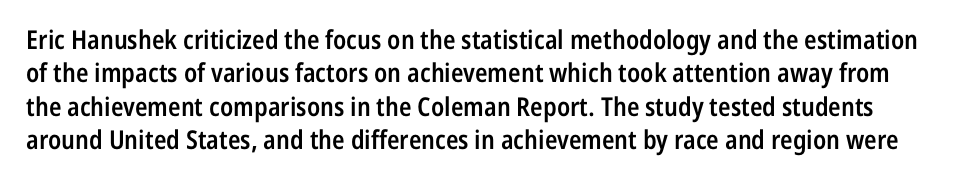
The image shows 26 px text type, upright; set normal line spacing (1.28x), normal letter spacing, not underlined.
